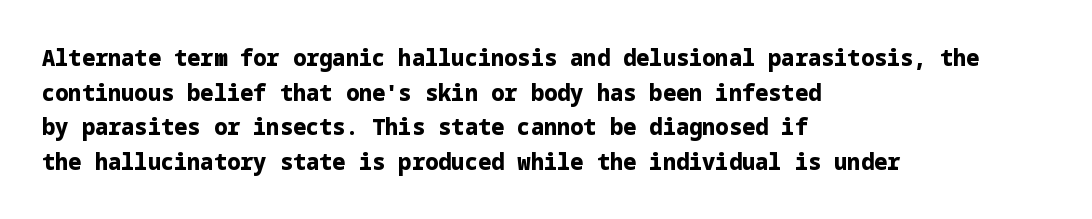
{"italic": "no", "bold": "yes", "underline": "no", "align": "left", "line_spacing": "normal", "line_spacing_ratio": 1.57, "letter_spacing": "normal", "letter_spacing_em": 0.0, "glyph_px": 22}
